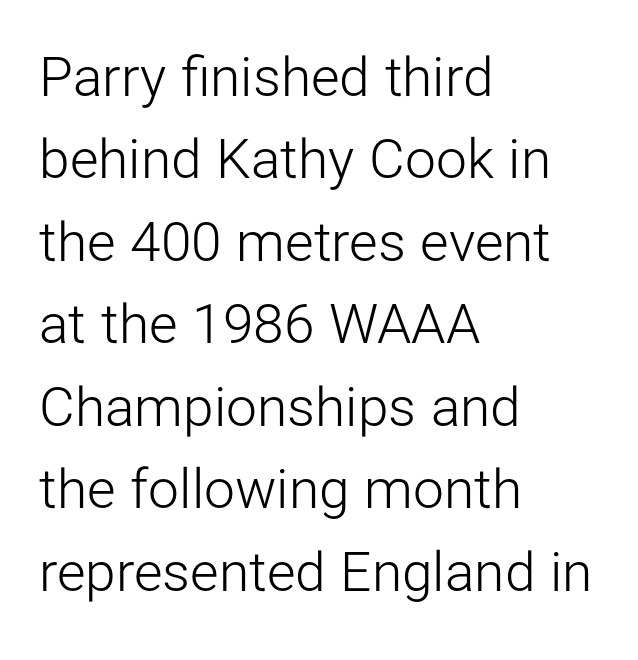
A typesetter would call this zero additional tracking. No chunkiness to these letters — they're not bold. The lines sit at an ordinary, default distance from one another. The typography opts for an upright posture over an oblique one.
